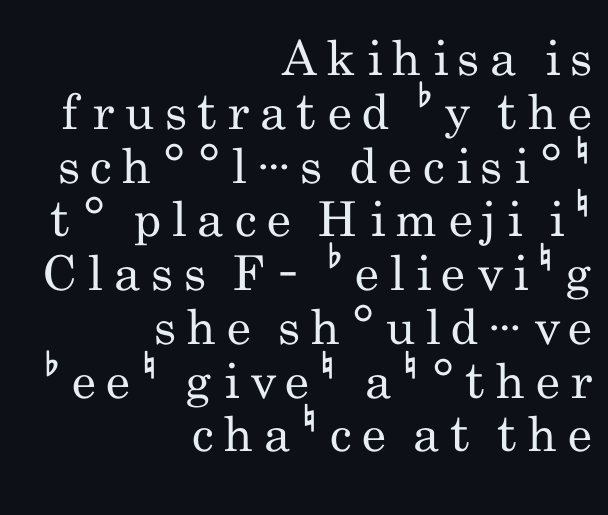
Q: Is the text bold? A: No.
Q: Is the text italic (slanted)? A: No, it is upright.
Q: Is the typeface a serif or a sans-serif typeface? A: Sans-serif.
Q: Is the text underlined? A: No.
Q: How is the paragraph aligned? A: Right-aligned.
Q: Is the spacing between letters normal or unusually wide? A: Unusually wide.
Q: Is the spacing between lines tight, normal or loose? A: Tight.
Q: Width (condensed, normal, or wide)? A: Condensed.
Q: Stroke contrast? A: Low.
Q: x-height? A: Small.
Q: Monospaced? A: No.
